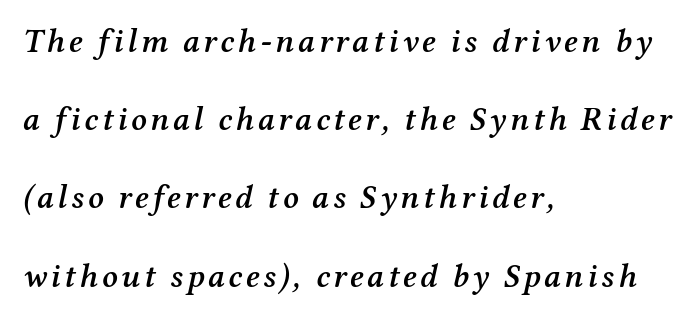
Q: Is the text bold? A: Semi-bold.
Q: Is the text italic (slanted)? A: Yes, it leans right by about 12 degrees.
Q: Is the typeface a serif or a sans-serif typeface? A: Serif.
Q: Is the text underlined? A: No.
Q: How is the paragraph aligned? A: Left-aligned.
Q: Is the spacing between lines tight, normal or loose? A: Loose.
Q: Width (condensed, normal, or wide)? A: Normal.
Q: Stroke contrast? A: Medium.
Q: x-height? A: Medium.
Q: Monospaced? A: No.
